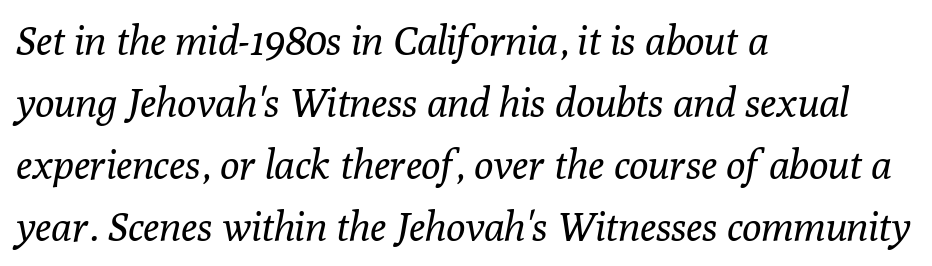
The image shows 40 px regular-weight serif type, italic (leaning right); set left-aligned, normal line spacing (1.55x), normal letter spacing, not underlined; low stroke contrast and a medium x-height.
